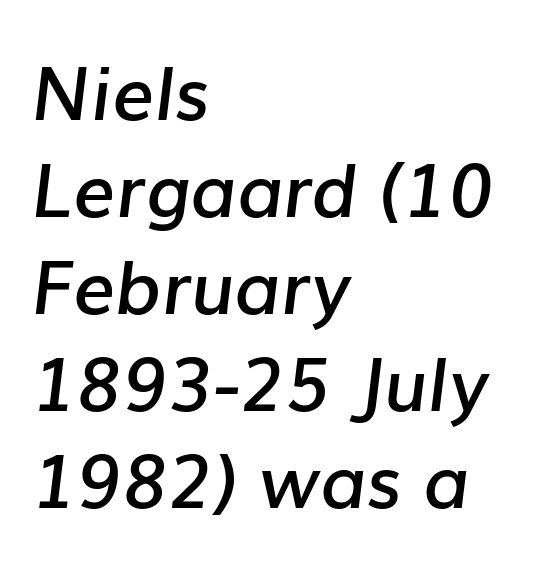
Would a proofreader flag this as italicized? Yes. Type without underlining. The typesetting leans somewhat heavy: a semibold. This rendering leaves character spacing at its baseline value. The line-height multiplier appears to be the usual default.
